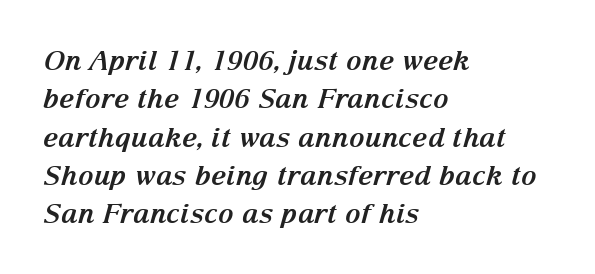
{"italic": "yes", "lean": "right", "slant_degrees": 15, "bold": "yes", "underline": "no", "align": "left", "line_spacing": "normal", "line_spacing_ratio": 1.42, "letter_spacing": "normal", "letter_spacing_em": 0.0, "glyph_px": 27}
